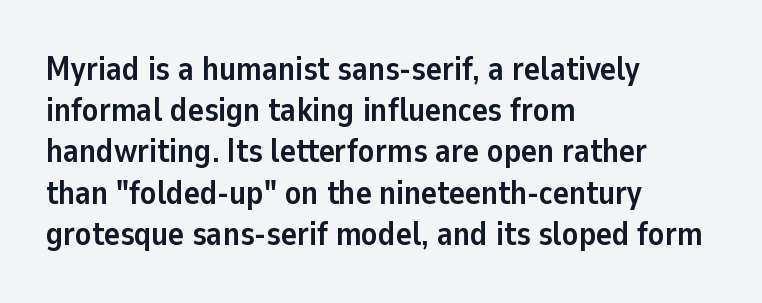
Q: Is the text bold? A: Yes.
Q: Is the text italic (slanted)? A: No, it is upright.
Q: Is the typeface a serif or a sans-serif typeface? A: Sans-serif.
Q: Is the text underlined? A: No.
Q: How is the paragraph aligned? A: Left-aligned.
Q: Is the spacing between letters normal or unusually wide? A: Normal.
Q: Is the spacing between lines tight, normal or loose? A: Normal.
Q: Width (condensed, normal, or wide)? A: Normal.
Q: Stroke contrast? A: Low.
Q: x-height? A: Medium.
Q: Monospaced? A: No.
